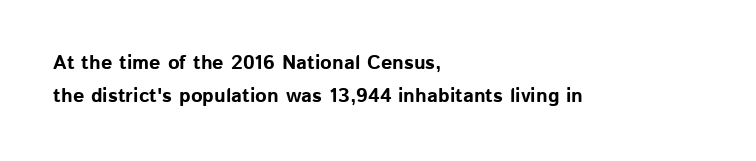
No italicization has been applied; the sample stays upright. The passage shown has conventional tracking throughout. Check the space under the baseline: it is left empty. Whoever set this chose a conventional vertical rhythm. Set as a true bold cut, around the 700 mark.
